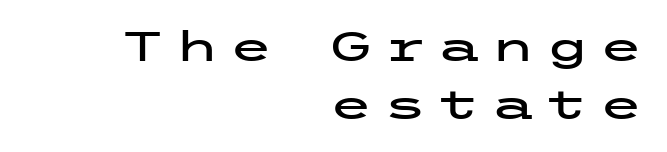
Q: Is the text italic (slanted)? A: No, it is upright.
Q: Is the typeface a serif or a sans-serif typeface? A: Sans-serif.
Q: Is the text underlined? A: No.
Q: How is the paragraph aligned? A: Right-aligned.
Q: Is the spacing between letters normal or unusually wide? A: Unusually wide.
Q: Is the spacing between lines tight, normal or loose? A: Normal.
Q: Width (condensed, normal, or wide)? A: Wide.
Q: Stroke contrast? A: Low.
Q: x-height? A: Medium.
